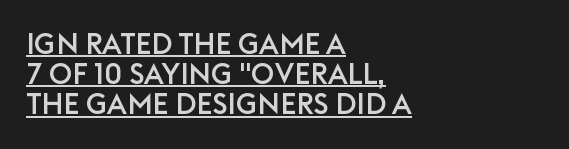
The image shows 29 px sans-serif type, upright; set left-aligned, tight line spacing (1.04x), normal letter spacing, underlined; low stroke contrast and a large x-height.
